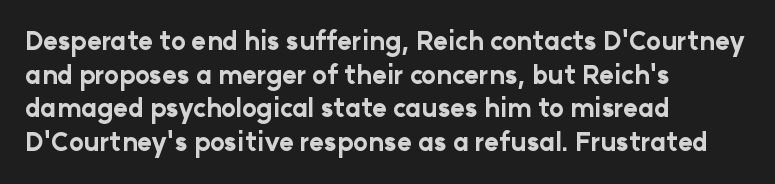
{"italic": "no", "bold": "yes", "underline": "no", "align": "left", "line_spacing": "normal", "line_spacing_ratio": 1.35, "letter_spacing": "normal", "letter_spacing_em": 0.0, "glyph_px": 25}
